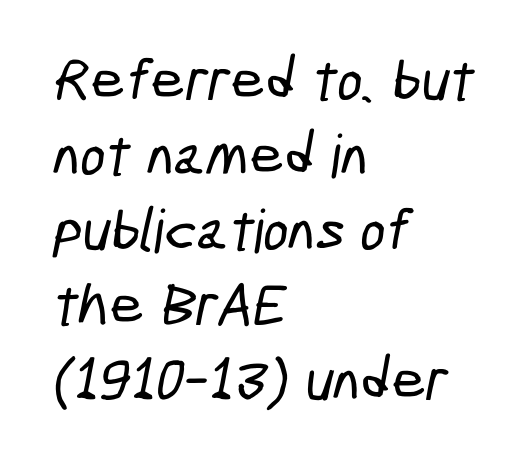
Underline: absent. Normally led — the rows are evenly, conventionally spaced. Which margin do the lines hug? The left one — the right edge is uneven. Characters follow at the spacing the type designer built in. The rendering uses natural spacing where letterforms have individual widths.
